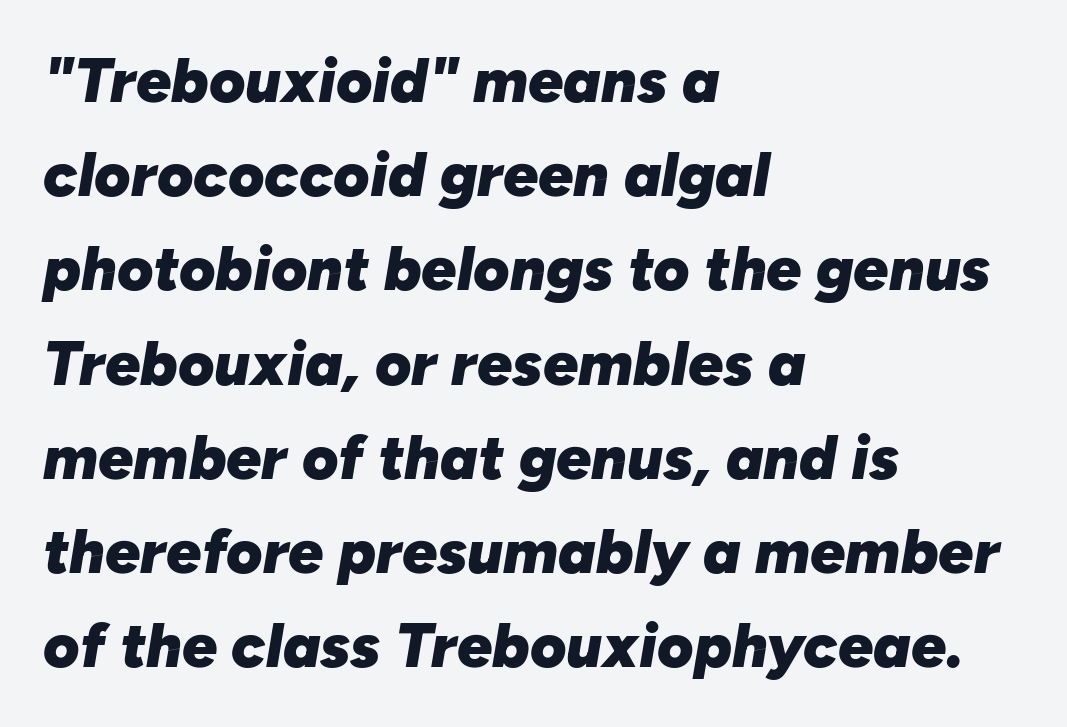
The image shows 62 px heavy type, italic (leaning right); set left-aligned, normal line spacing (1.52x), normal letter spacing, not underlined; low stroke contrast and a medium x-height.
